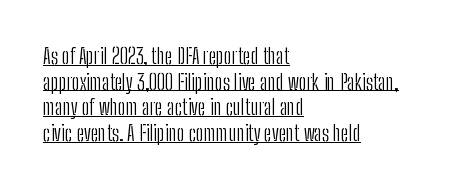
{"italic": "no", "bold": "no", "underline": "yes", "align": "left", "line_spacing_ratio": 1.22, "letter_spacing": "normal", "letter_spacing_em": 0.0, "glyph_px": 21}
